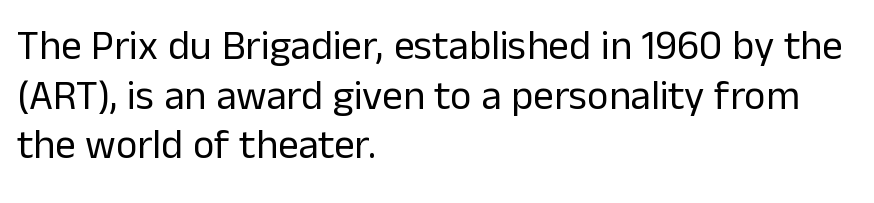
Q: Is the text bold? A: No.
Q: Is the text italic (slanted)? A: No, it is upright.
Q: Is the typeface a serif or a sans-serif typeface? A: Sans-serif.
Q: Is the text underlined? A: No.
Q: How is the paragraph aligned? A: Left-aligned.
Q: Is the spacing between letters normal or unusually wide? A: Normal.
Q: Width (condensed, normal, or wide)? A: Normal.
Q: Stroke contrast? A: Low.
Q: x-height? A: Medium.
Q: Monospaced? A: No.
